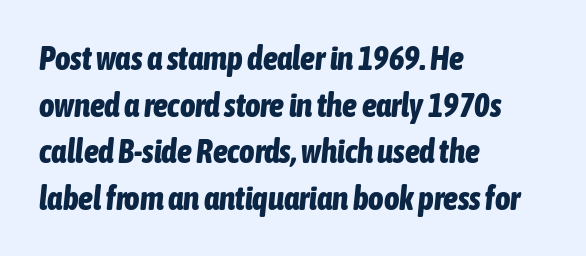
{"italic": "yes", "lean": "right", "slant_degrees": 6, "bold": "yes", "weight": "bold", "width": "condensed", "stroke_contrast": "low", "x_height": "medium", "monospaced": "no", "underline": "no", "align": "left", "line_spacing": "normal", "line_spacing_ratio": 1.41, "letter_spacing": "normal", "letter_spacing_em": 0.0, "glyph_px": 33}
